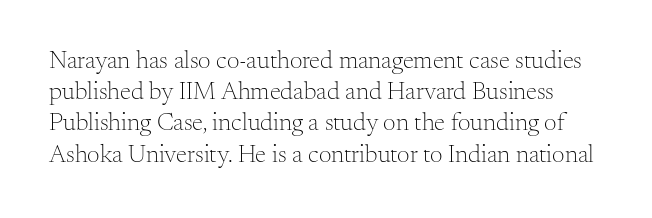
Look at the tracking — it's just the regular setting, nothing added. This is roman type, the default non-slanted kind. The face looks like a standard text weight, possibly lighter. Rule under the text: the space is simply empty.
